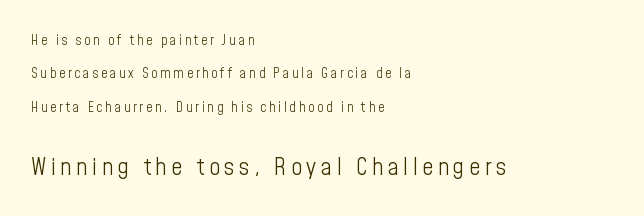
Q: Is the text bold? A: No.
Q: Is the text italic (slanted)? A: No, it is upright.
Q: Is the text underlined? A: No.
Q: How is the paragraph aligned? A: Left-aligned.
Q: Is the spacing between lines tight, normal or loose? A: Loose.
Q: Which block of text is set in a larger size, the first (top) or the second (bottom)? A: The second (bottom) one.
